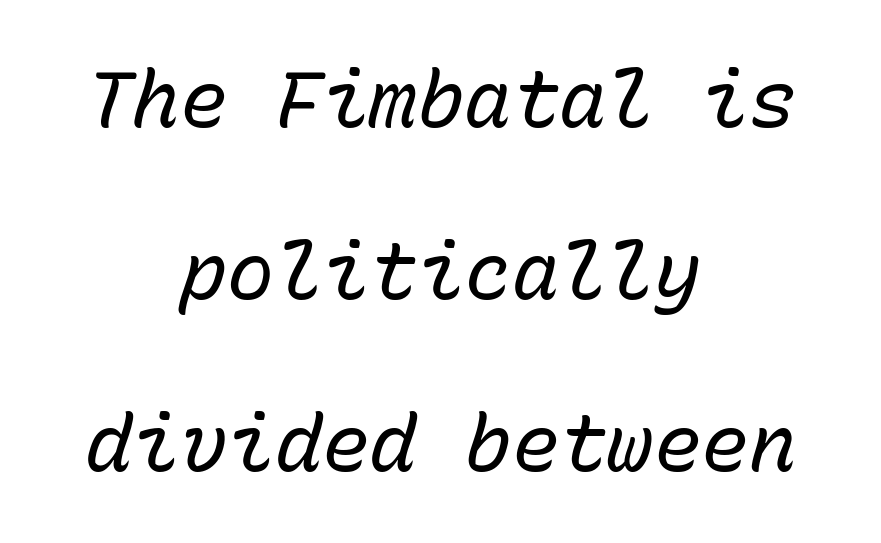
Weight: not bold — regular or lighter. Every character here occupies the same horizontal width, giving the sample a typewriter-like rhythm. The paragraph has two soft edges and a firm central axis. Interline gaps are noticeably wide in this sample. Decoration check: the copy has no underline.
